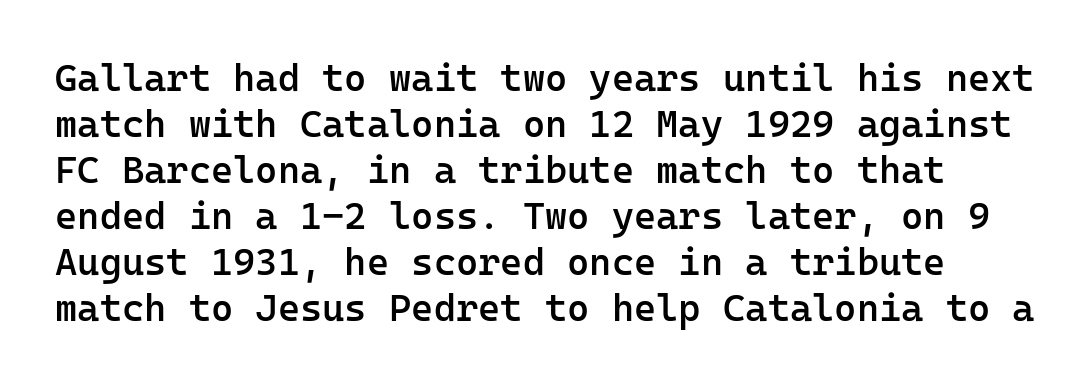
{"serif": "no", "italic": "no", "bold": "semi", "weight": "semibold", "width": "normal", "stroke_contrast": "low", "x_height": "medium", "monospaced": "yes", "underline": "no", "line_spacing_ratio": 1.21, "letter_spacing": "normal", "letter_spacing_em": 0.0, "glyph_px": 38}
